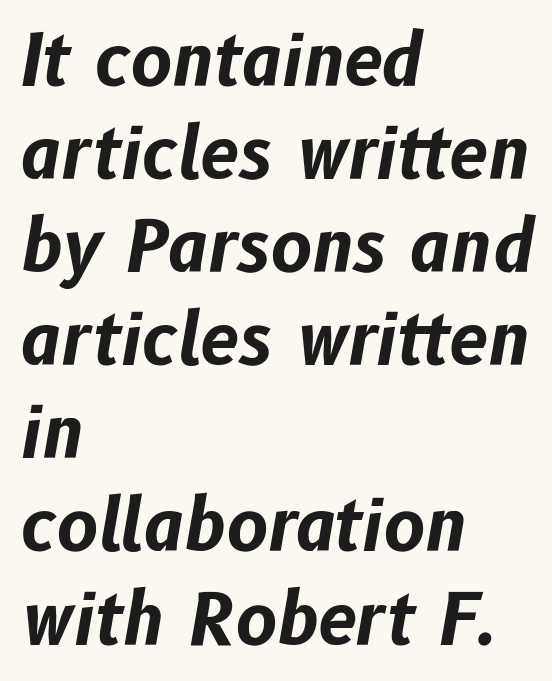
Leading: standard. The face used here is proportionally spaced, like ordinary book or web type. The letterforms sit shoulder to shoulder at normal distance. The face used here has a pronounced slope to its letters.
